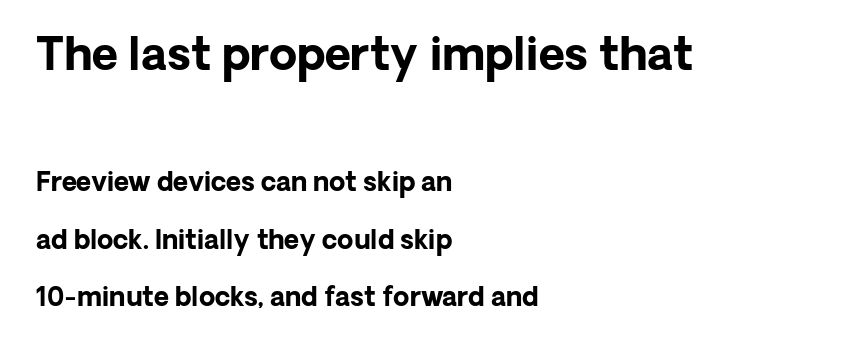
Q: Is the text bold? A: Yes.
Q: Is the text italic (slanted)? A: No, it is upright.
Q: Is the typeface a serif or a sans-serif typeface? A: Sans-serif.
Q: Is the text underlined? A: No.
Q: How is the paragraph aligned? A: Left-aligned.
Q: Is the spacing between letters normal or unusually wide? A: Normal.
Q: Is the spacing between lines tight, normal or loose? A: Loose.
Q: Which block of text is set in a larger size, the first (top) or the second (bottom)? A: The first (top) one.
Q: Width (condensed, normal, or wide)? A: Normal.
Q: Stroke contrast? A: Low.
Q: x-height? A: Medium.
Q: Monospaced? A: No.
